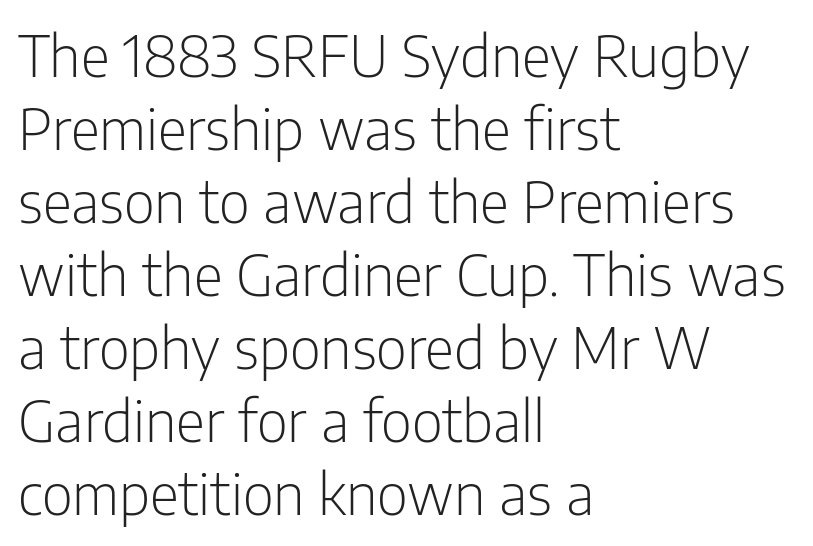
The image shows 57 px light, condensed sans-serif type, upright; set left-aligned, normal line spacing (1.28x), normal letter spacing, not underlined; low stroke contrast and a medium x-height.
